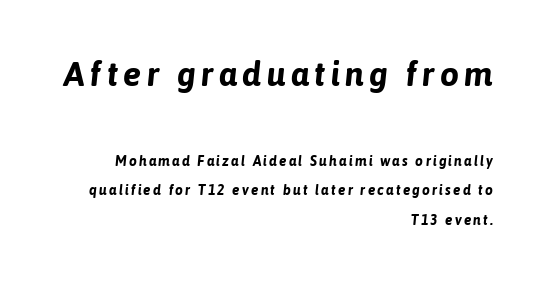
{"italic": "yes", "lean": "right", "slant_degrees": 6, "bold": "yes", "weight": "bold", "width": "normal", "stroke_contrast": "low", "x_height": "medium", "monospaced": "no", "underline": "no", "align": "right", "line_spacing": "loose", "line_spacing_ratio": 2.13, "larger_block": "first", "size_ratio": 2.43, "glyph_px": 34}
